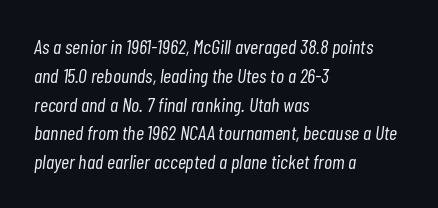
Looking at the ascenders, they clearly lean. This rendering features lettering with no underline. The passage is arranged the way most books set body copy — flush left. The rendering uses a moderate line-height, typical for paragraphs. Weight: in the light-to-regular range. Here the glyphs are tracked normally, forming tight word shapes.
